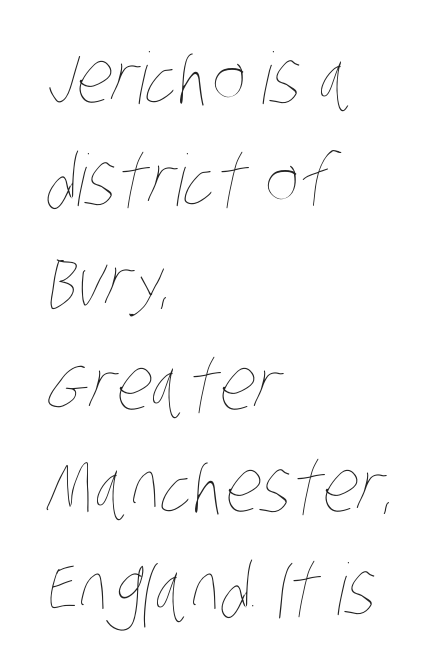
Q: Is the text bold? A: No.
Q: Is the text underlined? A: No.
Q: How is the paragraph aligned? A: Left-aligned.
Q: Is the spacing between letters normal or unusually wide? A: Normal.
Q: Is the spacing between lines tight, normal or loose? A: Normal.
Q: Width (condensed, normal, or wide)? A: Condensed.
Q: Stroke contrast? A: Low.
Q: x-height? A: Large.
Q: Monospaced? A: No.
